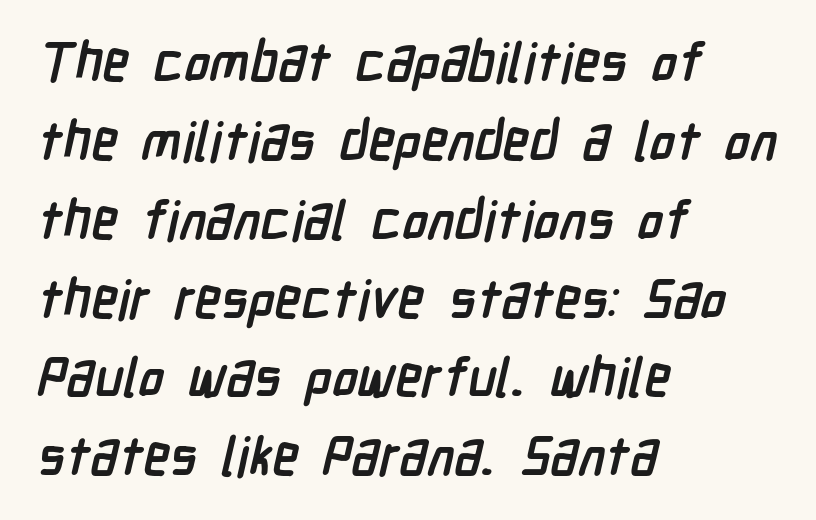
{"serif": "no", "bold": "yes", "weight": "semibold", "width": "condensed", "stroke_contrast": "low", "x_height": "medium", "monospaced": "no", "underline": "no", "align": "left", "line_spacing": "normal", "line_spacing_ratio": 1.46, "letter_spacing": "normal", "letter_spacing_em": 0.0, "glyph_px": 54}
